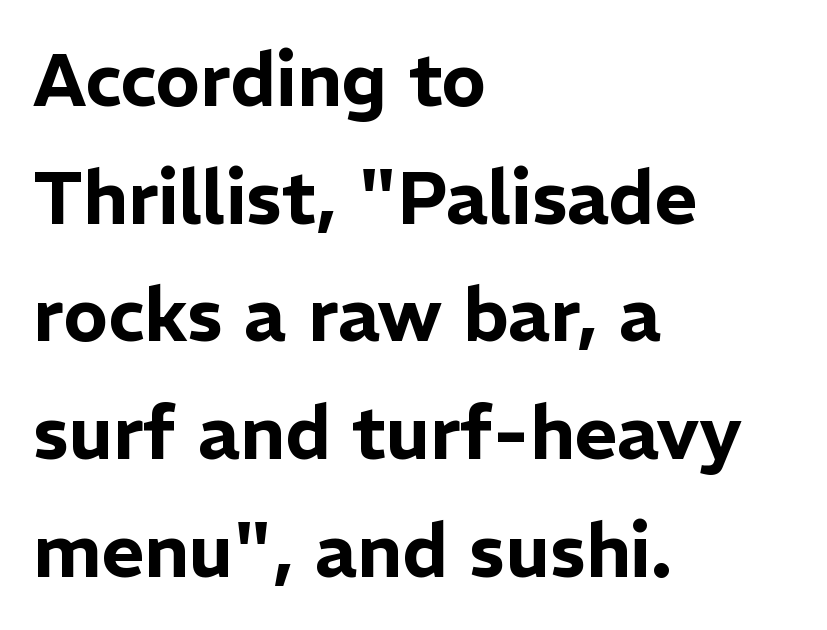
The image shows 74 px sans-serif type, upright; set left-aligned, normal line spacing (1.59x), normal letter spacing, not underlined; low stroke contrast and a medium x-height.
